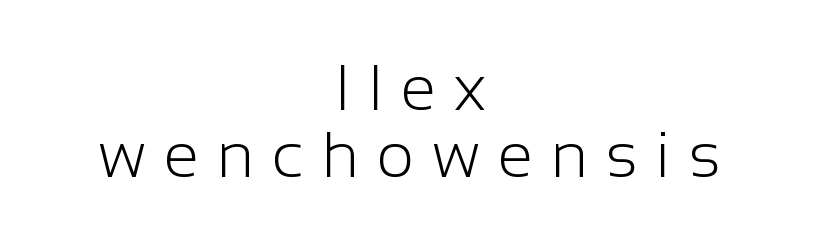
{"serif": "no", "italic": "no", "bold": "no", "weight": "light", "width": "normal", "stroke_contrast": "low", "x_height": "medium", "monospaced": "no", "underline": "no", "align": "center", "line_spacing": "tight", "line_spacing_ratio": 1.05, "letter_spacing": "wide", "letter_spacing_em": 0.28, "glyph_px": 64}
